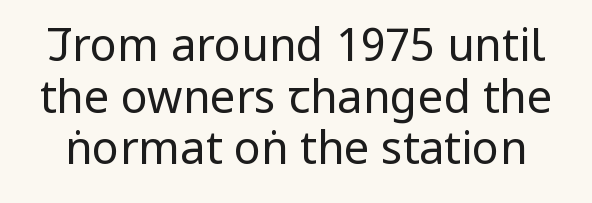
The lettering holds an erect, upright posture throughout. Tracking here is standard; glyphs follow each other at the usual distance. Note the varied advance widths — an 'i' is clearly narrower than an 'm'. The typeface chosen for these lines omits serifs. The leading is snug, giving the passage a crowded texture. The typeface has the unassuming heft of standard copy or less.
